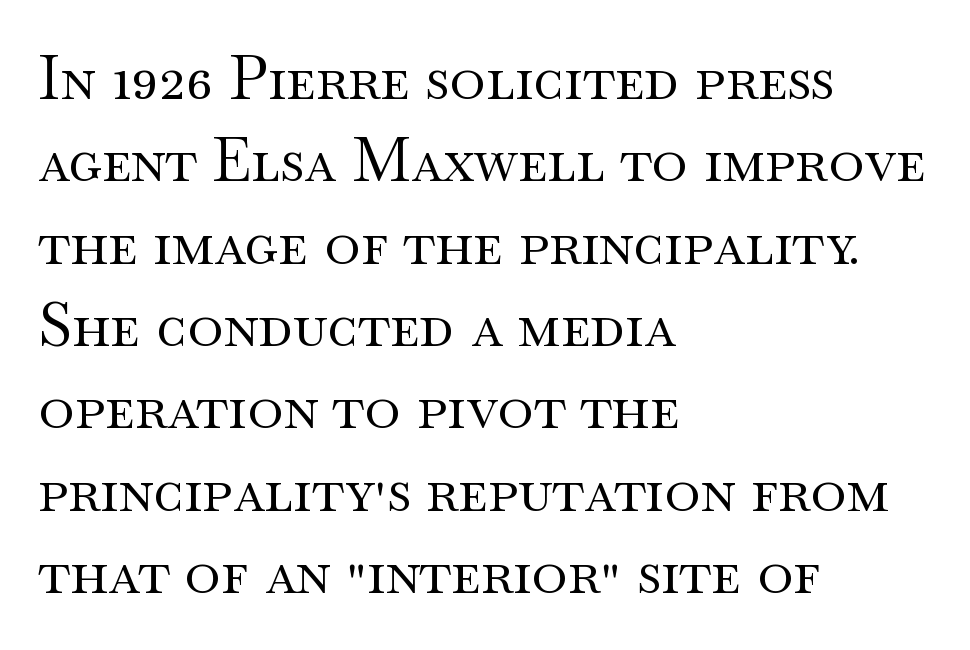
{"serif": "yes", "italic": "no", "bold": "no", "weight": "regular", "width": "wide", "stroke_contrast": "medium", "x_height": "small", "monospaced": "no", "underline": "no", "align": "left", "line_spacing": "normal", "line_spacing_ratio": 1.35, "letter_spacing": "normal", "letter_spacing_em": 0.0, "glyph_px": 61}
